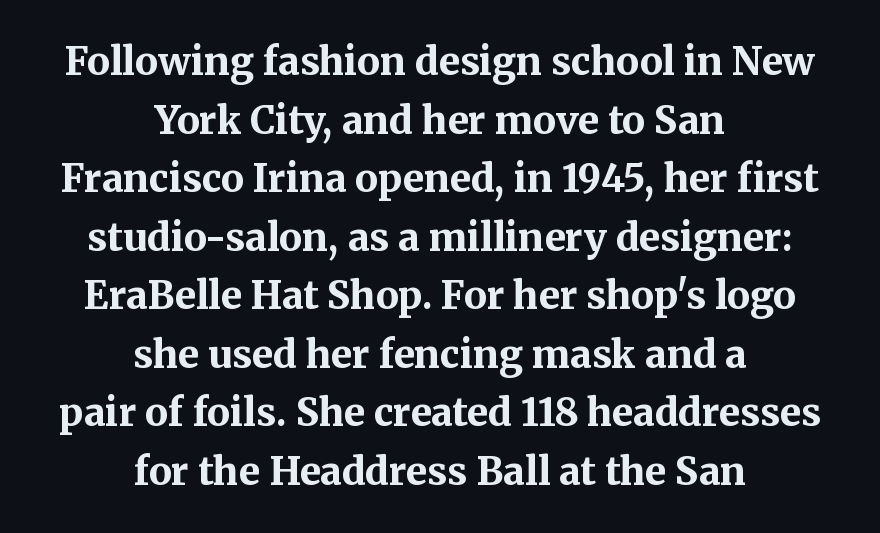
{"serif": "yes", "italic": "no", "bold": "yes", "weight": "bold", "width": "normal", "stroke_contrast": "medium", "x_height": "medium", "monospaced": "no", "underline": "no", "align": "center", "line_spacing": "normal", "line_spacing_ratio": 1.54, "letter_spacing": "normal", "letter_spacing_em": 0.0, "glyph_px": 38}
